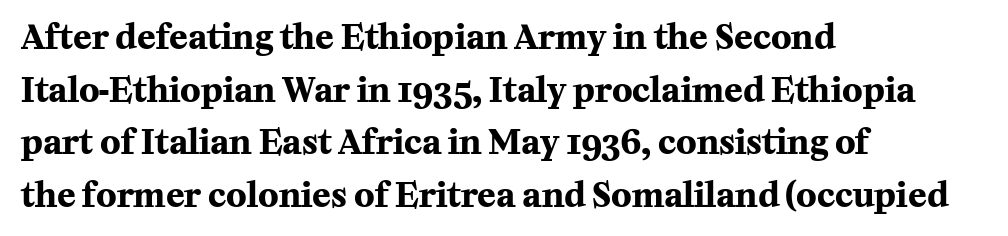
Q: Is the text bold? A: Yes.
Q: Is the text italic (slanted)? A: No, it is upright.
Q: Is the typeface a serif or a sans-serif typeface? A: Serif.
Q: Is the text underlined? A: No.
Q: How is the paragraph aligned? A: Left-aligned.
Q: Is the spacing between letters normal or unusually wide? A: Normal.
Q: Is the spacing between lines tight, normal or loose? A: Normal.
Q: Width (condensed, normal, or wide)? A: Normal.
Q: Stroke contrast? A: Medium.
Q: x-height? A: Medium.
Q: Monospaced? A: No.
